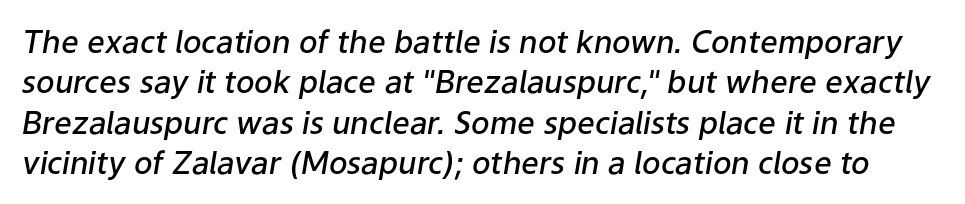
{"italic": "yes", "lean": "right", "slant_degrees": 9, "bold": "semi", "weight": "semibold", "width": "normal", "stroke_contrast": "low", "x_height": "medium", "monospaced": "no", "underline": "no", "line_spacing": "normal", "line_spacing_ratio": 1.3, "letter_spacing": "normal", "letter_spacing_em": 0.0, "glyph_px": 31}
